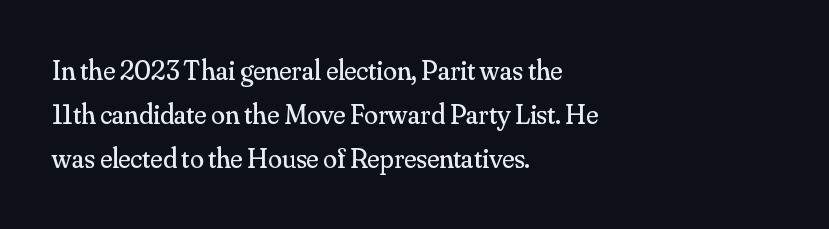
The image shows 28 px regular-weight serif type, upright; set left-aligned, normal line spacing (1.58x), normal letter spacing, not underlined; medium stroke contrast and a small x-height.
